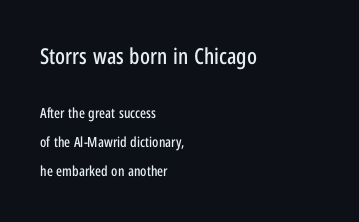
The image shows 22 px text type, upright; set left-aligned, loose line spacing (2.07x), normal letter spacing, not underlined; the first (top) block is 1.57x larger.
